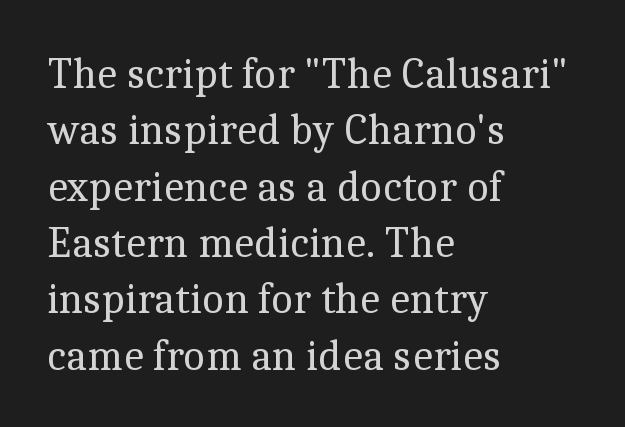
Q: Is the text bold? A: No.
Q: Is the text italic (slanted)? A: No, it is upright.
Q: Is the typeface a serif or a sans-serif typeface? A: Serif.
Q: Is the text underlined? A: No.
Q: How is the paragraph aligned? A: Left-aligned.
Q: Is the spacing between letters normal or unusually wide? A: Normal.
Q: Is the spacing between lines tight, normal or loose? A: Normal.
Q: Width (condensed, normal, or wide)? A: Normal.
Q: x-height? A: Medium.
Q: Monospaced? A: No.
